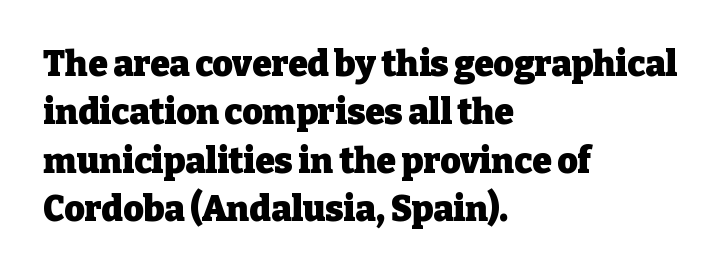
Q: Is the text bold? A: Yes.
Q: Is the text italic (slanted)? A: No, it is upright.
Q: Is the typeface a serif or a sans-serif typeface? A: Serif.
Q: Is the text underlined? A: No.
Q: How is the paragraph aligned? A: Left-aligned.
Q: Is the spacing between letters normal or unusually wide? A: Normal.
Q: Is the spacing between lines tight, normal or loose? A: Normal.
Q: Width (condensed, normal, or wide)? A: Normal.
Q: Stroke contrast? A: Low.
Q: x-height? A: Medium.
Q: Monospaced? A: No.
